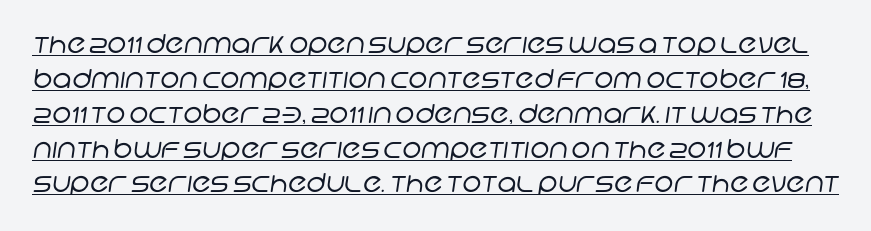
The image shows 26 px text type; set normal line spacing (1.34x), normal letter spacing, underlined.
